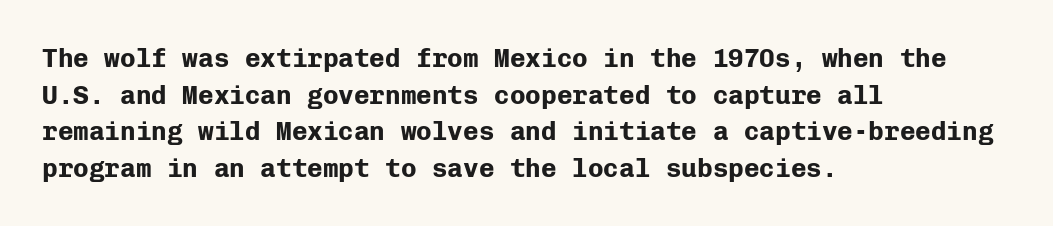
The image shows 26 px bold type, upright; set left-aligned, normal line spacing (1.41x), normal letter spacing, not underlined.
